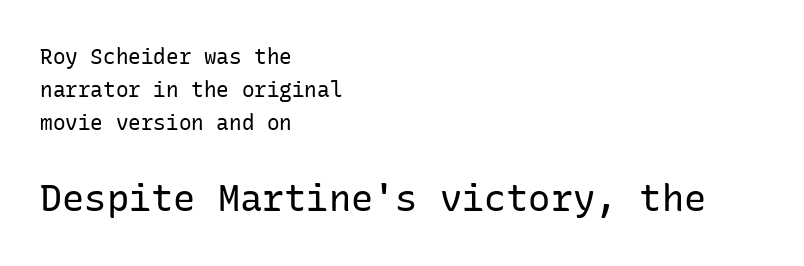
Q: Is the text bold? A: No.
Q: Is the text italic (slanted)? A: No, it is upright.
Q: Is the typeface a serif or a sans-serif typeface? A: Sans-serif.
Q: Is the text underlined? A: No.
Q: How is the paragraph aligned? A: Left-aligned.
Q: Is the spacing between letters normal or unusually wide? A: Normal.
Q: Is the spacing between lines tight, normal or loose? A: Normal.
Q: Which block of text is set in a larger size, the first (top) or the second (bottom)? A: The second (bottom) one.
Q: Width (condensed, normal, or wide)? A: Normal.
Q: Stroke contrast? A: Low.
Q: x-height? A: Medium.
